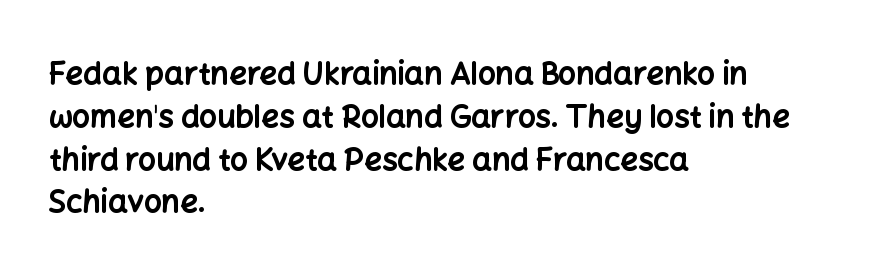
The image shows 31 px bold sans-serif type, upright; set left-aligned, normal line spacing (1.38x), normal letter spacing, not underlined; low stroke contrast and a medium x-height.
